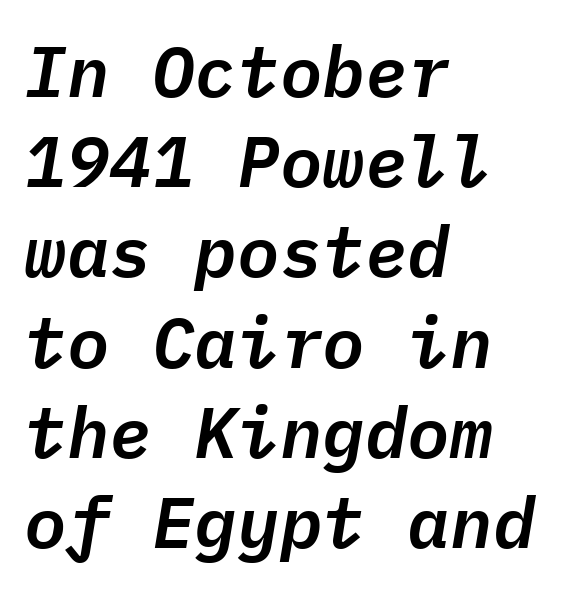
Slanted lettering throughout. The passage shown is typed in a monospace face where columns stay perfectly aligned. The gaps between neighbouring characters are ordinary and unremarkable. Decoration check: the copy has no underline.
